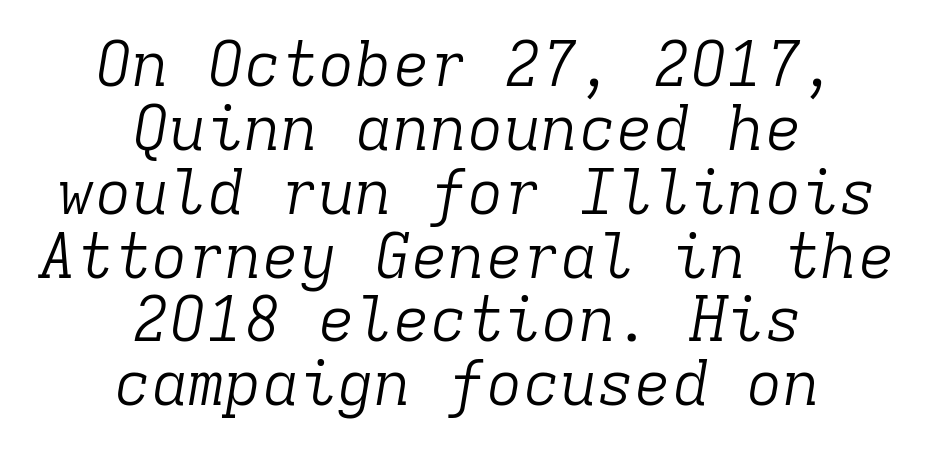
{"serif": "yes", "italic": "yes", "lean": "right", "slant_degrees": 9, "bold": "no", "weight": "light", "width": "normal", "stroke_contrast": "low", "x_height": "medium", "monospaced": "yes", "underline": "no", "align": "center", "line_spacing": "tight", "line_spacing_ratio": 1.03, "letter_spacing": "normal", "letter_spacing_em": 0.0, "glyph_px": 62}
